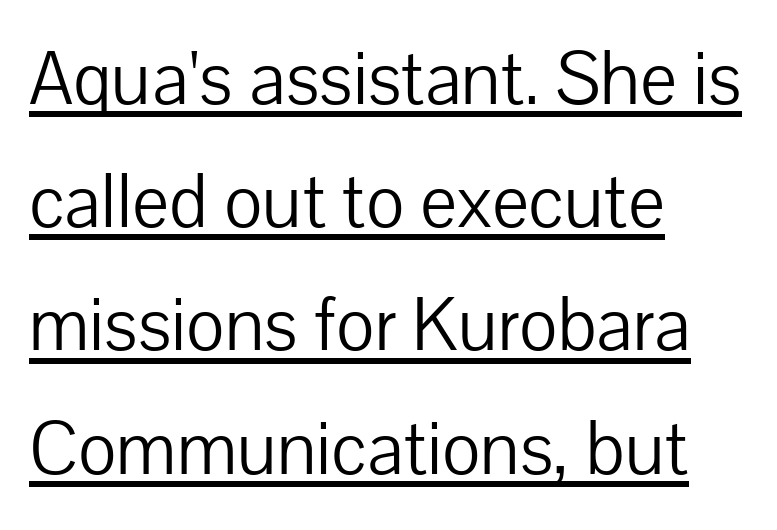
The text was rendered using a sans face with plain stroke endings. Each stroke keeps to a modest, everyday thickness or less. Is this a fixed-width face? No — the glyphs have proportional, varying widths. How are the letters spaced? Ordinarily, with no added tracking. Is there any slant? The stems are plumb.
